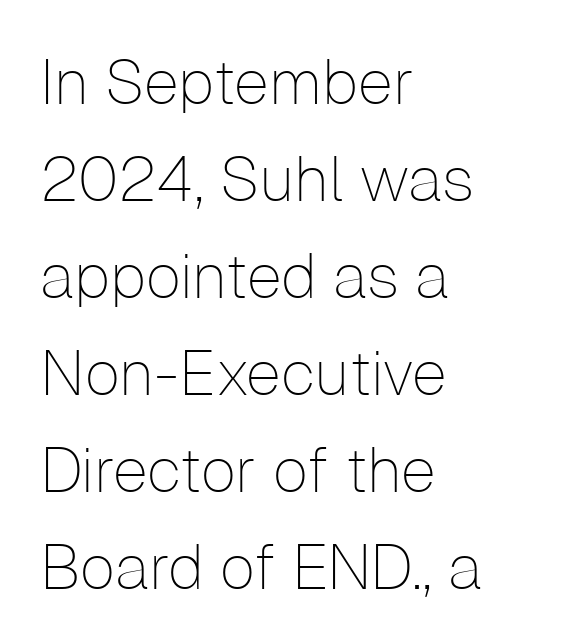
Q: Is the text bold? A: No.
Q: Is the text italic (slanted)? A: No, it is upright.
Q: Is the typeface a serif or a sans-serif typeface? A: Sans-serif.
Q: Is the text underlined? A: No.
Q: How is the paragraph aligned? A: Left-aligned.
Q: Is the spacing between letters normal or unusually wide? A: Normal.
Q: Is the spacing between lines tight, normal or loose? A: Normal.
Q: Width (condensed, normal, or wide)? A: Normal.
Q: Stroke contrast? A: Low.
Q: x-height? A: Medium.
Q: Monospaced? A: No.
